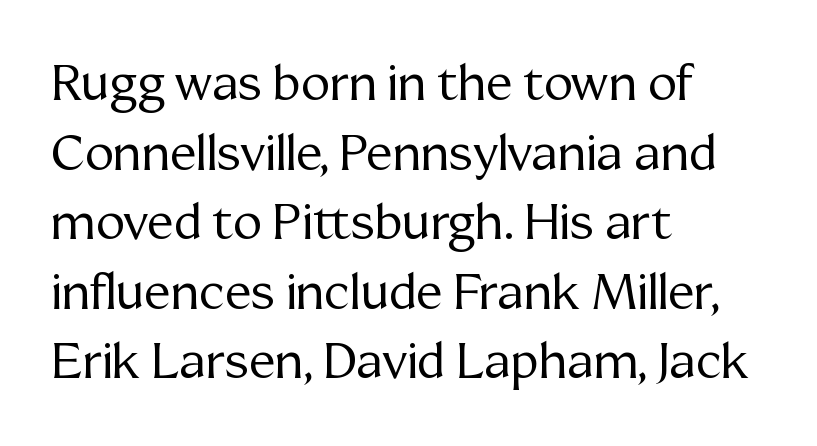
Q: Is the text bold? A: No.
Q: Is the text italic (slanted)? A: No, it is upright.
Q: Is the typeface a serif or a sans-serif typeface? A: Serif.
Q: Is the text underlined? A: No.
Q: How is the paragraph aligned? A: Left-aligned.
Q: Is the spacing between letters normal or unusually wide? A: Normal.
Q: Is the spacing between lines tight, normal or loose? A: Normal.
Q: Width (condensed, normal, or wide)? A: Normal.
Q: Stroke contrast? A: Medium.
Q: x-height? A: Medium.
Q: Monospaced? A: No.
